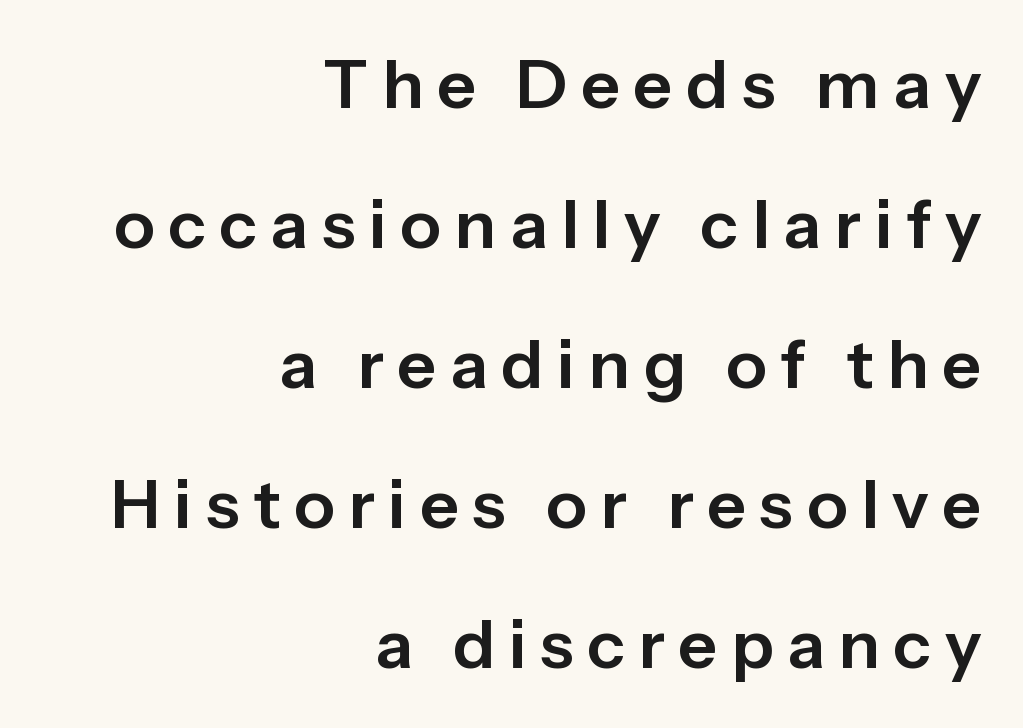
The image shows 68 px sans-serif type, upright; set right-aligned, loose line spacing (2.06x), unusually wide letter spacing (+0.2 em), not underlined; low stroke contrast and a medium x-height.
